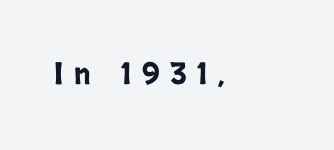
The image shows 30 px condensed sans-serif type, upright; set unusually wide letter spacing (+0.35 em), not underlined; low stroke contrast and a large x-height.
